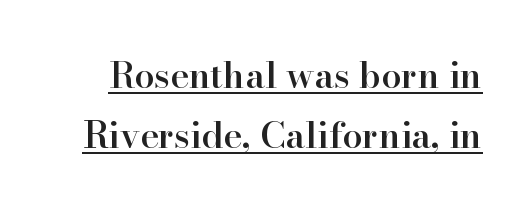
The lettering is marked with a stroke running underneath it. What kind of face is this? One with serifs. Strokes here are thickened, but only to semibold level. Every stem runs plumb, perpendicular to the baseline.
